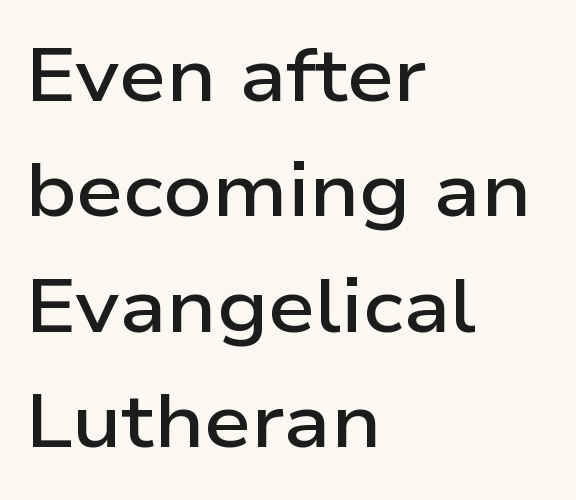
The image shows 75 px semibold, wide sans-serif type, upright; set left-aligned, normal line spacing (1.54x), normal letter spacing, not underlined; low stroke contrast and a medium x-height.
